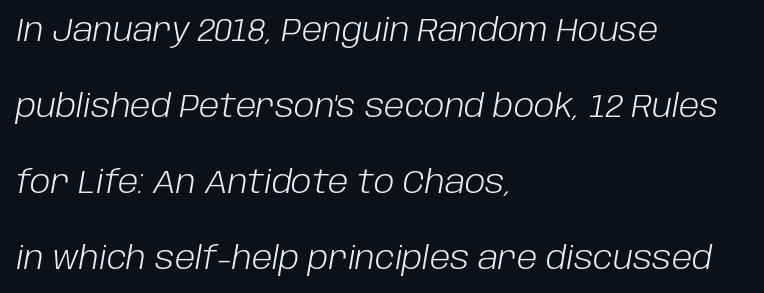
Q: Is the text bold? A: No.
Q: Is the text italic (slanted)? A: Yes, it leans right by about 10 degrees.
Q: Is the text underlined? A: No.
Q: How is the paragraph aligned? A: Left-aligned.
Q: Is the spacing between letters normal or unusually wide? A: Normal.
Q: Is the spacing between lines tight, normal or loose? A: Loose.
Q: Width (condensed, normal, or wide)? A: Normal.
Q: Stroke contrast? A: Low.
Q: x-height? A: Large.
Q: Monospaced? A: No.
